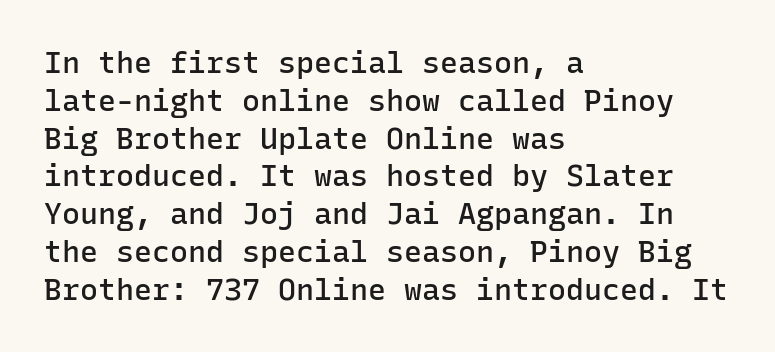
The image shows 30 px semibold sans-serif type, upright, monospaced; set left-aligned, normal line spacing (1.26x), normal letter spacing, not underlined; low stroke contrast and a medium x-height.
